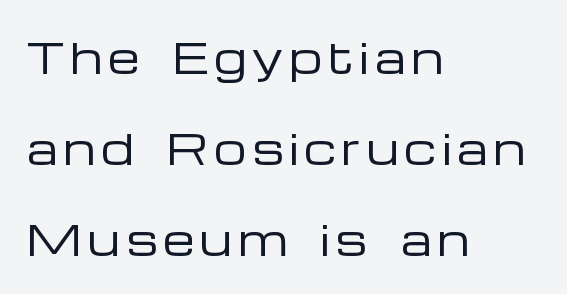
The image shows 41 px regular-weight, wide sans-serif type, upright; set left-aligned, loose line spacing (2.22x), not underlined; low stroke contrast and a medium x-height.
